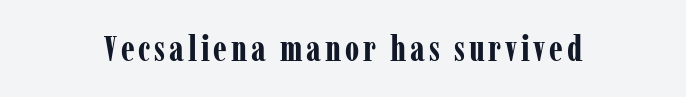
Decoration check: the copy has no underline. You could not count columns in this text — the font is proportionally spaced. Weight: bold. The letters stand straight up with perfectly vertical stems.
